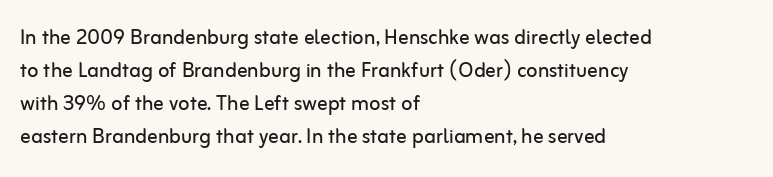
Q: Is the text bold? A: No.
Q: Is the text italic (slanted)? A: No, it is upright.
Q: Is the text underlined? A: No.
Q: How is the paragraph aligned? A: Left-aligned.
Q: Is the spacing between letters normal or unusually wide? A: Normal.
Q: Is the spacing between lines tight, normal or loose? A: Normal.
